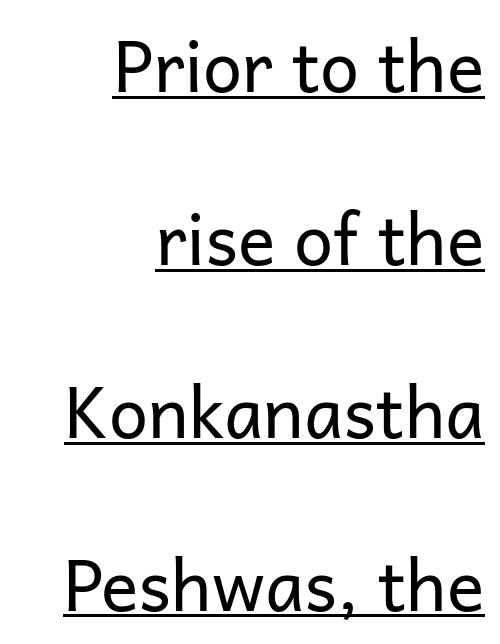
Baseline-to-baseline distance is far greater than the letter height. Casual observation: everything's shoved over to the right. You can see a thin bar hugging the bottom of the glyphs. The passage shown is typed in a proportional face where columns would drift.
